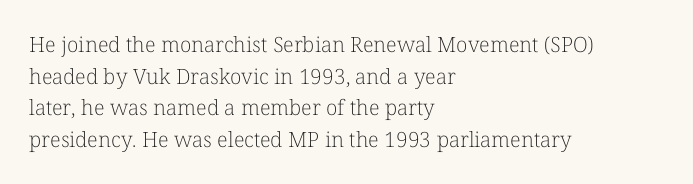
Q: Is the text bold? A: No.
Q: Is the text italic (slanted)? A: No, it is upright.
Q: Is the text underlined? A: No.
Q: How is the paragraph aligned? A: Left-aligned.
Q: Is the spacing between letters normal or unusually wide? A: Normal.
Q: Is the spacing between lines tight, normal or loose? A: Normal.
